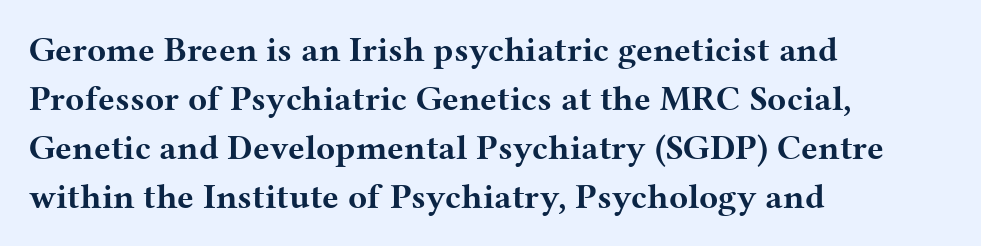
{"serif": "yes", "italic": "no", "bold": "yes", "weight": "bold", "width": "wide", "stroke_contrast": "medium", "x_height": "medium", "monospaced": "no", "underline": "no", "align": "left", "line_spacing": "normal", "line_spacing_ratio": 1.4, "letter_spacing": "normal", "letter_spacing_em": 0.0, "glyph_px": 35}
